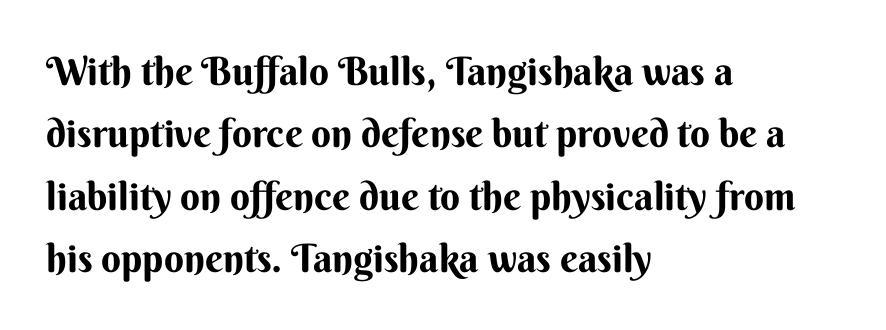
{"serif": "no", "italic": "no", "width": "normal", "stroke_contrast": "medium", "x_height": "small", "monospaced": "no", "underline": "no", "align": "left", "line_spacing": "normal", "line_spacing_ratio": 1.6, "letter_spacing": "normal", "letter_spacing_em": 0.0, "glyph_px": 39}
